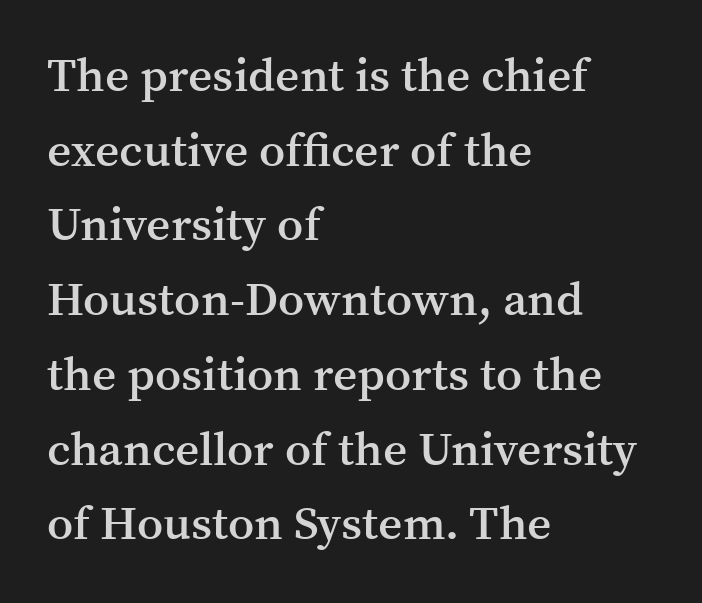
Q: Is the text bold? A: Semi-bold.
Q: Is the text italic (slanted)? A: No, it is upright.
Q: Is the typeface a serif or a sans-serif typeface? A: Serif.
Q: Is the text underlined? A: No.
Q: How is the paragraph aligned? A: Left-aligned.
Q: Is the spacing between letters normal or unusually wide? A: Normal.
Q: Is the spacing between lines tight, normal or loose? A: Normal.
Q: Width (condensed, normal, or wide)? A: Normal.
Q: Stroke contrast? A: Medium.
Q: x-height? A: Medium.
Q: Monospaced? A: No.
